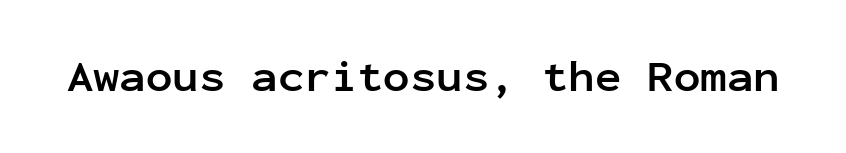
Q: Is the text bold? A: Yes.
Q: Is the text italic (slanted)? A: No, it is upright.
Q: Is the typeface a serif or a sans-serif typeface? A: Sans-serif.
Q: Is the text underlined? A: No.
Q: Is the spacing between letters normal or unusually wide? A: Normal.
Q: Width (condensed, normal, or wide)? A: Normal.
Q: Stroke contrast? A: Low.
Q: x-height? A: Medium.
Q: Monospaced? A: Yes.
